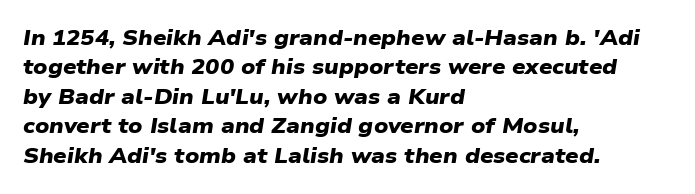
Q: Is the text bold? A: Yes.
Q: Is the text underlined? A: No.
Q: How is the paragraph aligned? A: Left-aligned.
Q: Is the spacing between letters normal or unusually wide? A: Normal.
Q: Is the spacing between lines tight, normal or loose? A: Normal.
